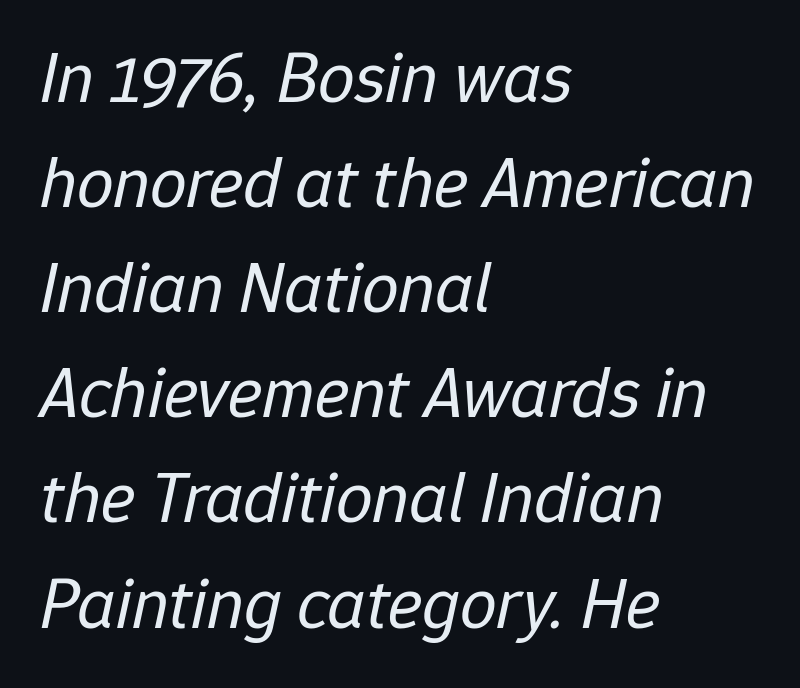
The image shows 73 px regular-weight type, italic (leaning right); set left-aligned, normal line spacing (1.44x), normal letter spacing, not underlined; low stroke contrast and a medium x-height.
